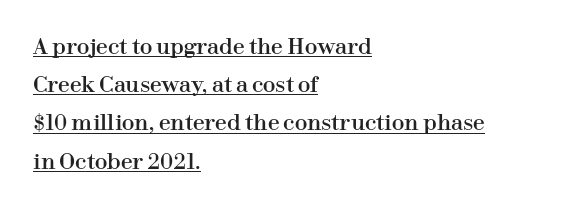
{"italic": "no", "underline": "yes", "align": "left", "line_spacing_ratio": 1.82, "letter_spacing": "normal", "letter_spacing_em": 0.0, "glyph_px": 21}
